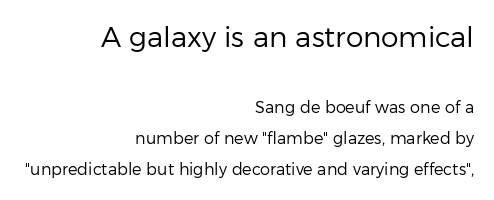
The image shows 28 px regular-weight sans-serif type, upright; set right-aligned, loose line spacing (1.94x), normal letter spacing, not underlined; the first (top) block is 1.75x larger; low stroke contrast and a medium x-height.
